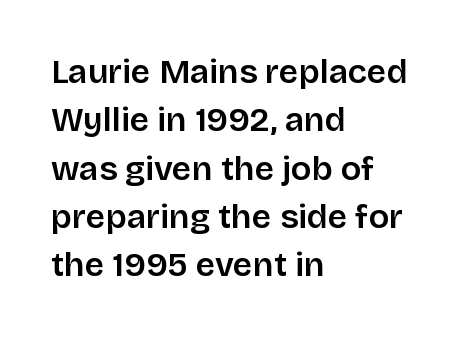
Q: Is the text italic (slanted)? A: No, it is upright.
Q: Is the typeface a serif or a sans-serif typeface? A: Sans-serif.
Q: Is the text underlined? A: No.
Q: How is the paragraph aligned? A: Left-aligned.
Q: Is the spacing between letters normal or unusually wide? A: Normal.
Q: Is the spacing between lines tight, normal or loose? A: Normal.
Q: Width (condensed, normal, or wide)? A: Normal.
Q: Stroke contrast? A: Low.
Q: x-height? A: Large.
Q: Monospaced? A: No.
